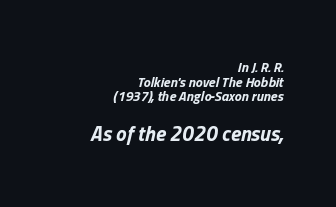
The strokes are fattened all the way to bold. Type size steps up from the first block to the second. There is no visible air inserted between adjacent glyphs. Short and long lines alike share a common ending point at right.
